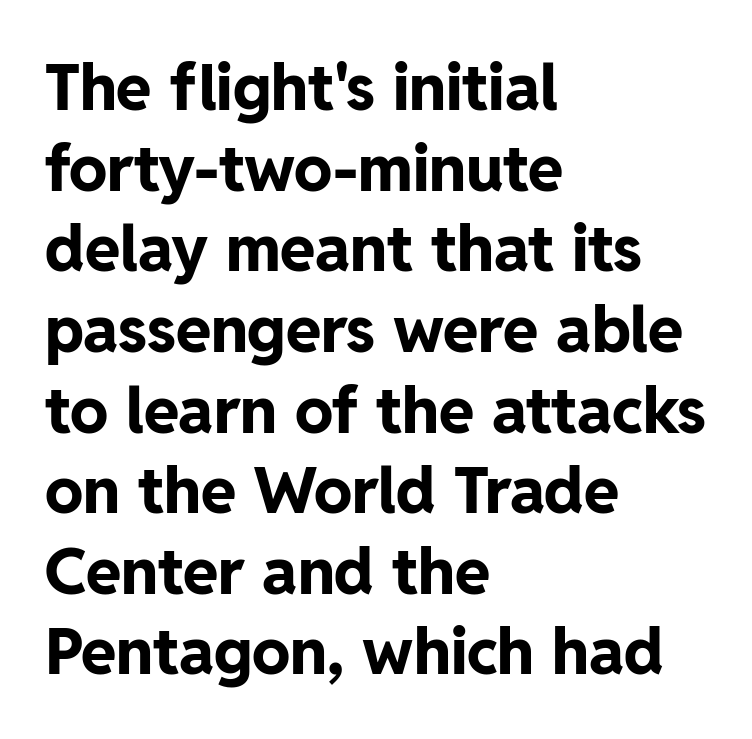
The image shows 64 px bold sans-serif type, upright; set left-aligned, normal line spacing (1.26x), normal letter spacing, not underlined; low stroke contrast and a medium x-height.
